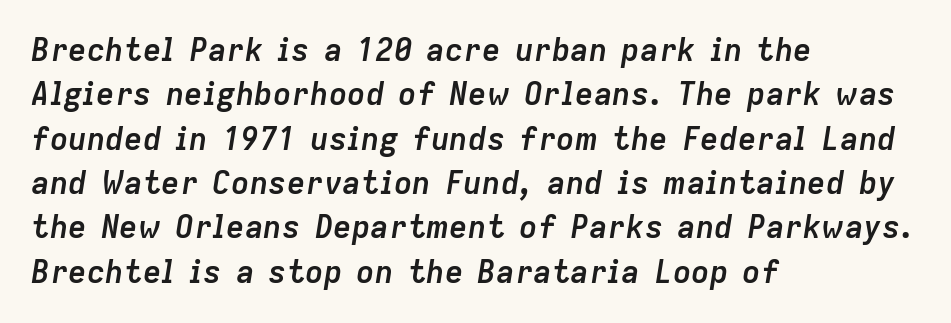
{"italic": "yes", "lean": "right", "slant_degrees": 9, "bold": "yes", "weight": "semibold", "width": "normal", "stroke_contrast": "low", "x_height": "medium", "monospaced": "no", "underline": "no", "align": "left", "line_spacing": "normal", "line_spacing_ratio": 1.43, "letter_spacing": "normal", "letter_spacing_em": 0.0, "glyph_px": 31}
